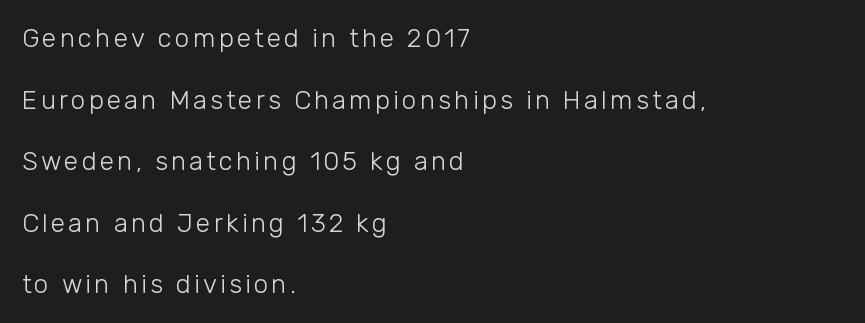
{"italic": "no", "bold": "no", "underline": "no", "align": "left", "line_spacing": "loose", "line_spacing_ratio": 2.37, "glyph_px": 26}
